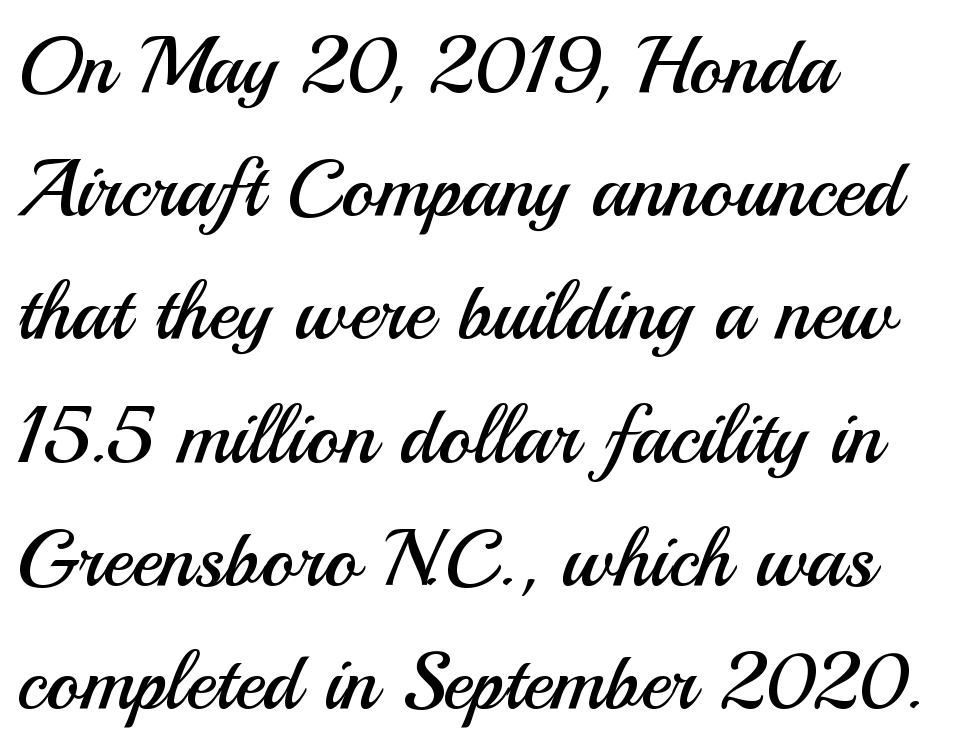
In terms of leading, this rendering sits right in the middle. Quick note: underline off. The passage shown has conventional tracking throughout.
